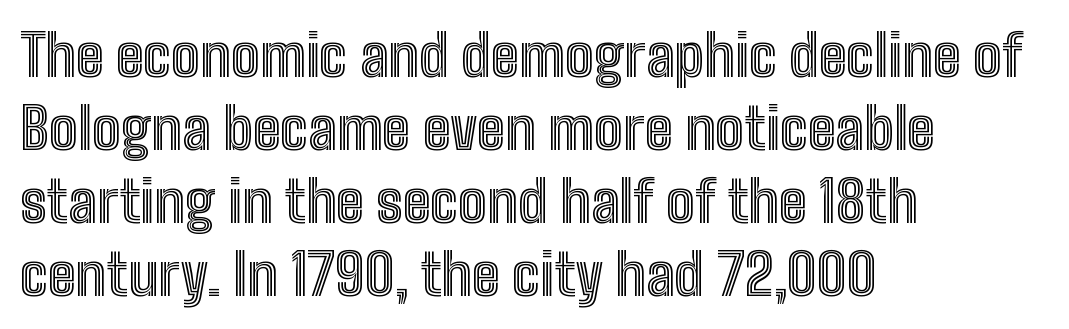
{"italic": "no", "width": "condensed", "x_height": "medium", "monospaced": "no", "underline": "no", "align": "left", "line_spacing": "normal", "line_spacing_ratio": 1.28, "letter_spacing": "normal", "letter_spacing_em": 0.0, "glyph_px": 57}
